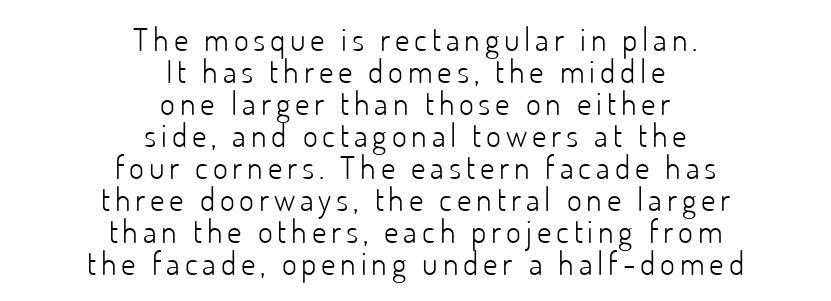
{"serif": "no", "italic": "no", "bold": "no", "weight": "light", "width": "normal", "stroke_contrast": "low", "x_height": "small", "monospaced": "no", "underline": "no", "align": "center", "line_spacing": "tight", "line_spacing_ratio": 1.0, "glyph_px": 32}
